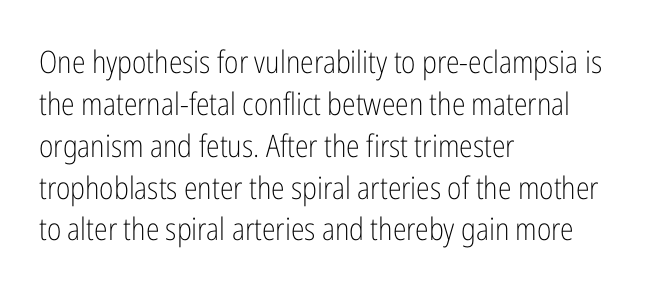
The image shows 31 px light, condensed sans-serif type, upright; set left-aligned, normal line spacing (1.35x), normal letter spacing, not underlined; low stroke contrast and a medium x-height.
